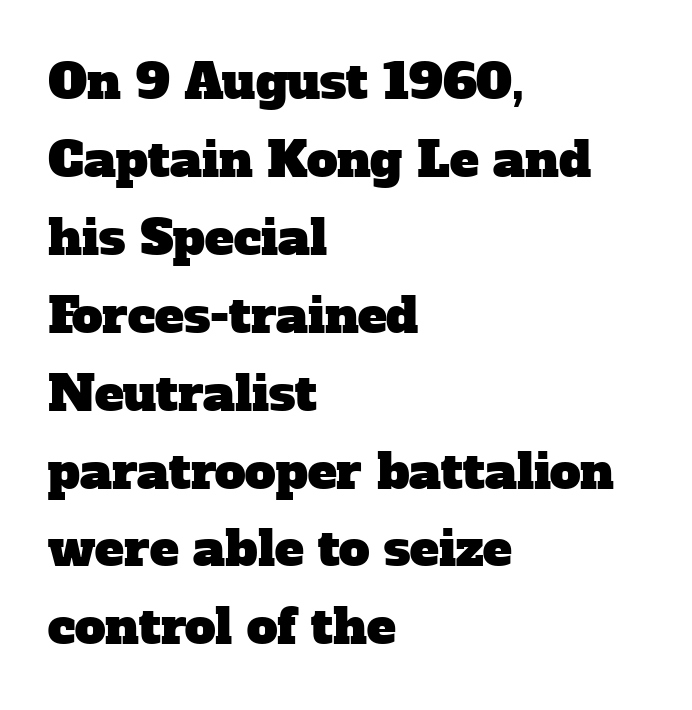
The image shows 49 px serif type; set left-aligned, normal line spacing (1.59x), normal letter spacing, not underlined; low stroke contrast and a medium x-height.
